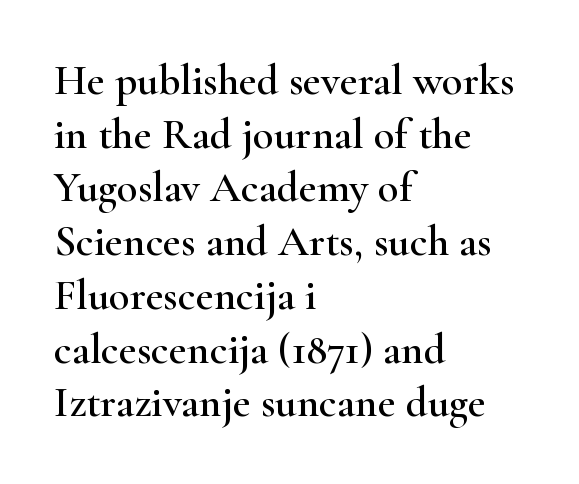
{"serif": "yes", "italic": "no", "width": "wide", "stroke_contrast": "high", "x_height": "small", "monospaced": "no", "underline": "no", "align": "left", "line_spacing": "normal", "line_spacing_ratio": 1.25, "letter_spacing": "normal", "letter_spacing_em": 0.0, "glyph_px": 43}
